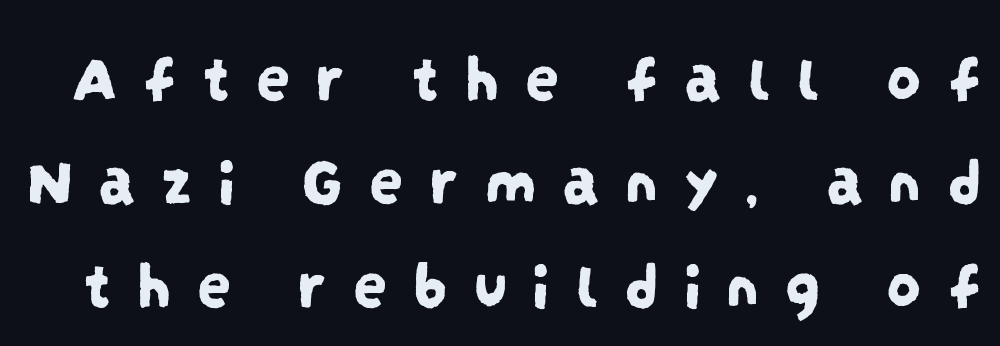
Q: Is the typeface a serif or a sans-serif typeface? A: Sans-serif.
Q: Is the text underlined? A: No.
Q: Is the spacing between letters normal or unusually wide? A: Unusually wide.
Q: Is the spacing between lines tight, normal or loose? A: Normal.
Q: Width (condensed, normal, or wide)? A: Condensed.
Q: Stroke contrast? A: Low.
Q: x-height? A: Large.
Q: Monospaced? A: No.
